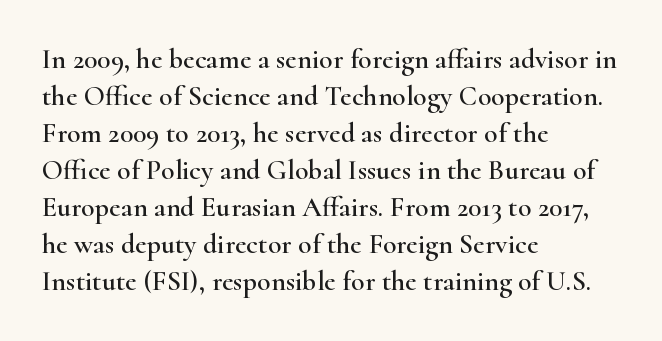
The passage shown is typed in a proportional face where columns would drift. The block of text has a typical density, with ordinary space between rows. A typesetter would call this zero additional tracking. One-word summary of the alignment: left.
